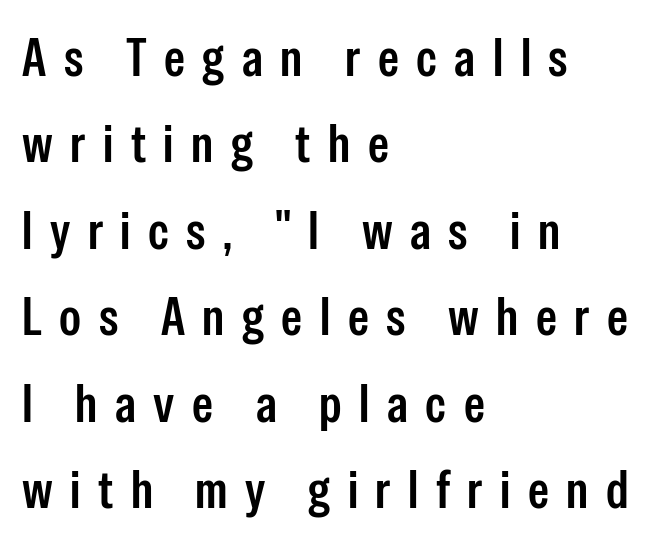
Q: Is the text bold? A: Semi-bold.
Q: Is the text italic (slanted)? A: No, it is upright.
Q: Is the typeface a serif or a sans-serif typeface? A: Sans-serif.
Q: Is the text underlined? A: No.
Q: How is the paragraph aligned? A: Left-aligned.
Q: Is the spacing between letters normal or unusually wide? A: Unusually wide.
Q: Is the spacing between lines tight, normal or loose? A: Normal.
Q: Width (condensed, normal, or wide)? A: Condensed.
Q: Stroke contrast? A: Low.
Q: x-height? A: Medium.
Q: Monospaced? A: No.
